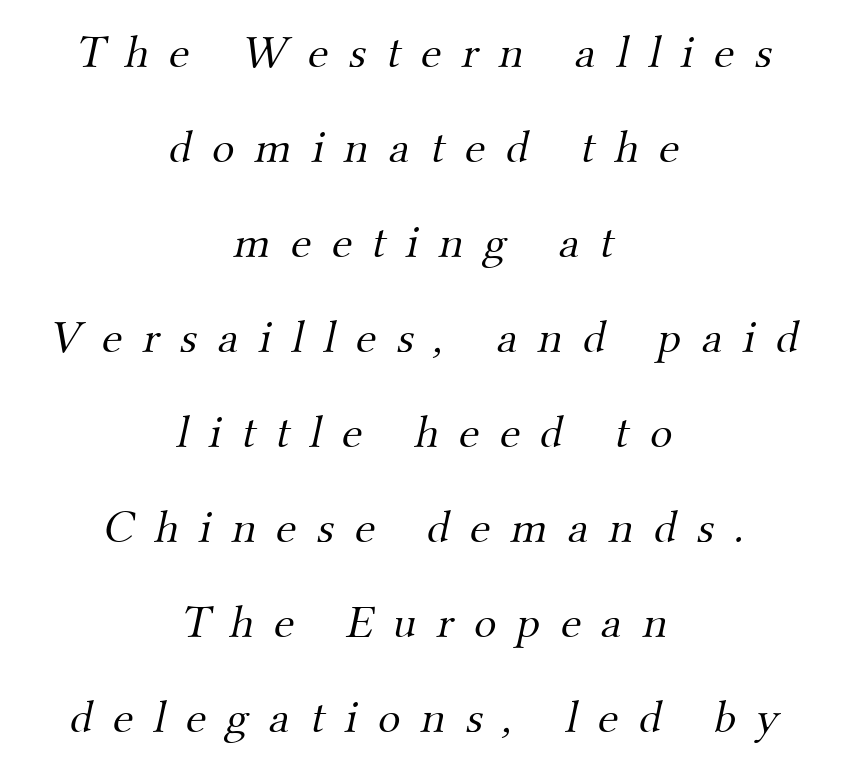
Small tapered or slab feet sit at the stroke ends, so this counts as serif. Underline: absent. Heaviness? Minimal to ordinary, like unemphasized prose. Letter spacing: wide. Horizontal bands of white between lines are thick stripes.
